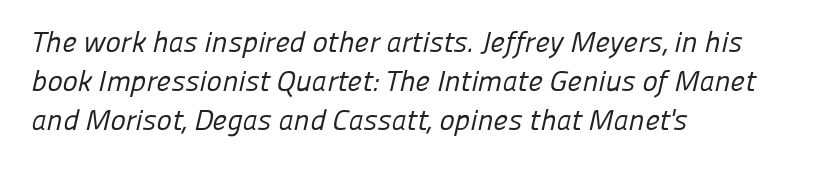
The image shows 29 px regular-weight sans-serif type; set left-aligned, normal line spacing (1.35x), normal letter spacing, not underlined; low stroke contrast and a medium x-height.
